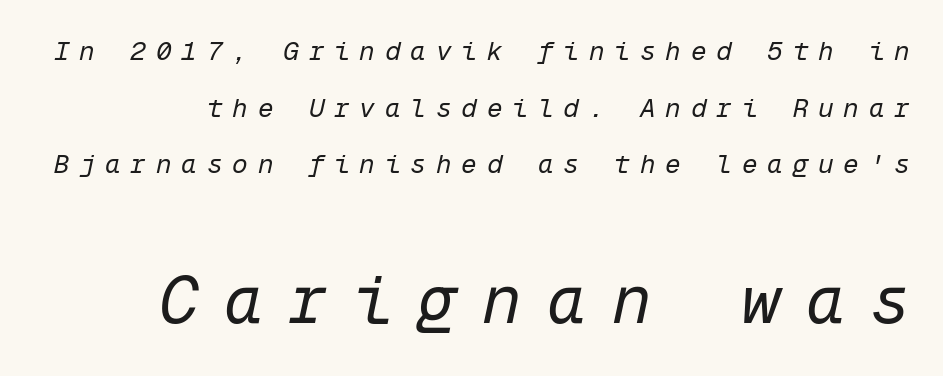
Q: Is the text bold? A: No.
Q: Is the text italic (slanted)? A: Yes, it leans right by about 12 degrees.
Q: Is the text underlined? A: No.
Q: Is the spacing between letters normal or unusually wide? A: Unusually wide.
Q: Is the spacing between lines tight, normal or loose? A: Loose.
Q: Which block of text is set in a larger size, the first (top) or the second (bottom)? A: The second (bottom) one.
Q: Width (condensed, normal, or wide)? A: Normal.
Q: Stroke contrast? A: Low.
Q: x-height? A: Medium.
Q: Monospaced? A: Yes.
